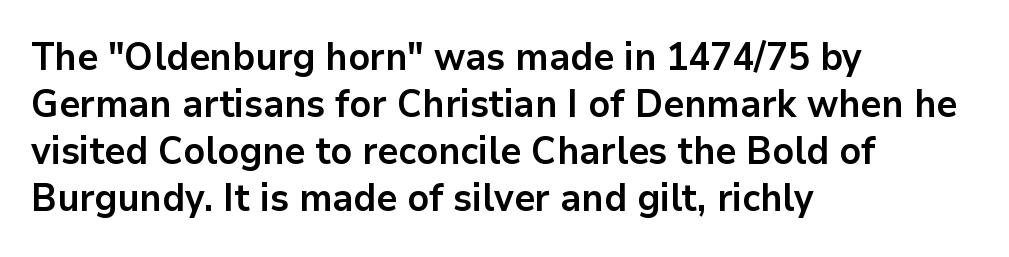
Q: Is the text bold? A: Yes.
Q: Is the text italic (slanted)? A: No, it is upright.
Q: Is the typeface a serif or a sans-serif typeface? A: Sans-serif.
Q: Is the text underlined? A: No.
Q: How is the paragraph aligned? A: Left-aligned.
Q: Is the spacing between letters normal or unusually wide? A: Normal.
Q: Width (condensed, normal, or wide)? A: Normal.
Q: Stroke contrast? A: Low.
Q: x-height? A: Medium.
Q: Monospaced? A: No.
